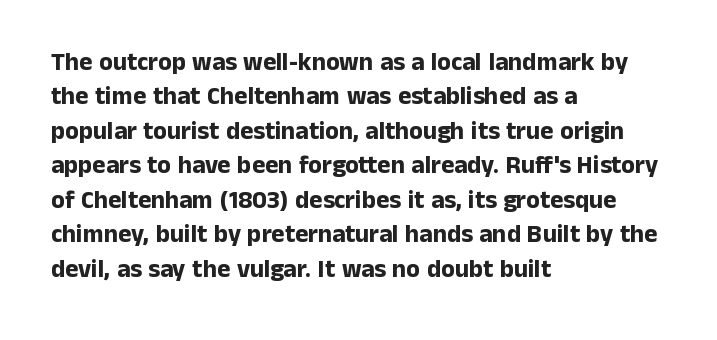
Plain, unruled lines of type. Italic: no, the glyphs are upright roman. The face used here has the dense, thick strokes of a bold. Compared with typical paragraphs, the rows here are spaced about the same. The paragraph has a hard left edge and a soft right edge. Here the glyphs are tracked normally, forming tight word shapes.
